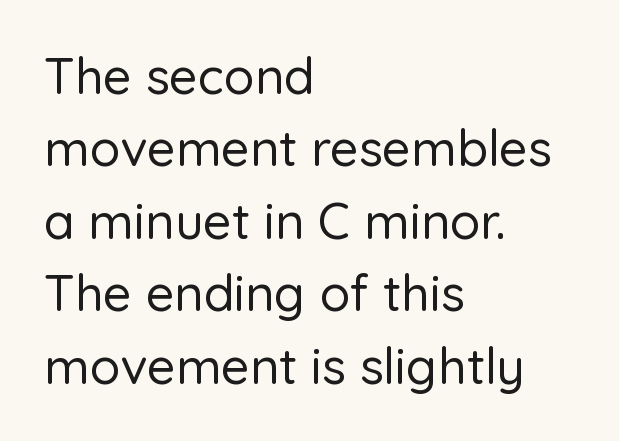
{"serif": "no", "italic": "no", "width": "normal", "stroke_contrast": "low", "x_height": "medium", "monospaced": "no", "underline": "no", "align": "left", "line_spacing": "normal", "line_spacing_ratio": 1.45, "letter_spacing": "normal", "letter_spacing_em": 0.0, "glyph_px": 50}
